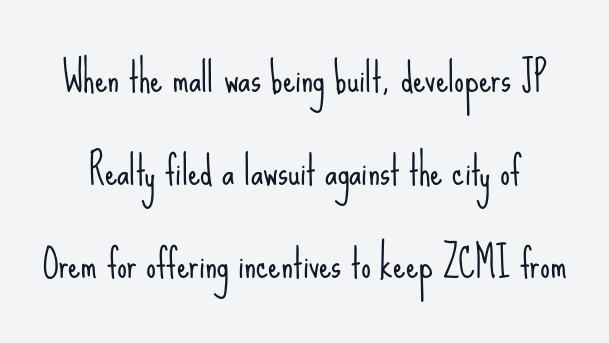
The image shows 39 px light, condensed sans-serif type, upright; set loose line spacing (2.38x), normal letter spacing, not underlined; low stroke contrast and a small x-height.
